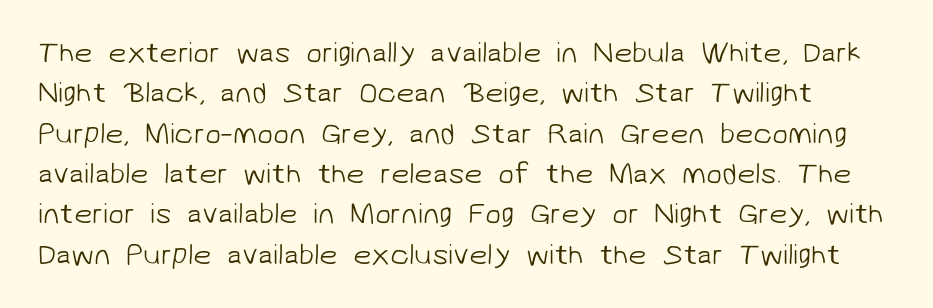
Q: Is the text bold? A: No.
Q: Is the typeface a serif or a sans-serif typeface? A: Sans-serif.
Q: Is the text underlined? A: No.
Q: Is the spacing between letters normal or unusually wide? A: Normal.
Q: Is the spacing between lines tight, normal or loose? A: Normal.
Q: Width (condensed, normal, or wide)? A: Normal.
Q: Stroke contrast? A: Low.
Q: x-height? A: Medium.
Q: Monospaced? A: No.
